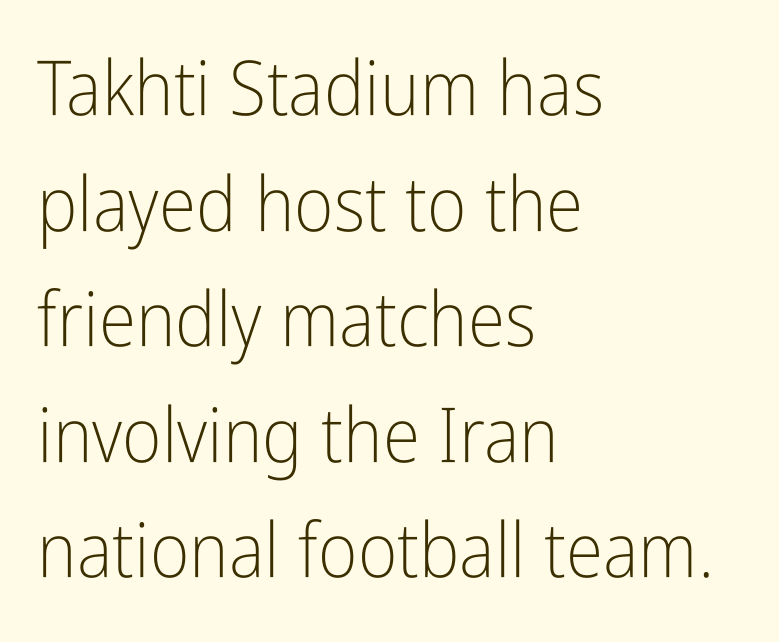
Line spacing here is normal. Character widths vary here, with narrow letters taking less room than wide ones. Stroke terminals: plain, sans-serif. Every row of glyphs begins at an identical x-position on the left. Inter-character spacing is left at the font's built-in metrics.
